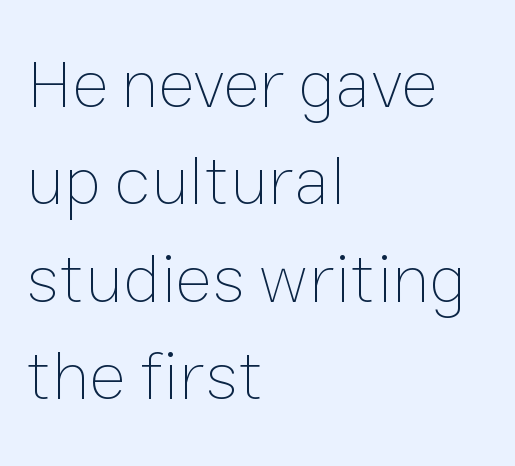
The image shows 69 px thin type, upright; set left-aligned, normal line spacing (1.41x), normal letter spacing, not underlined; low stroke contrast and a medium x-height.
